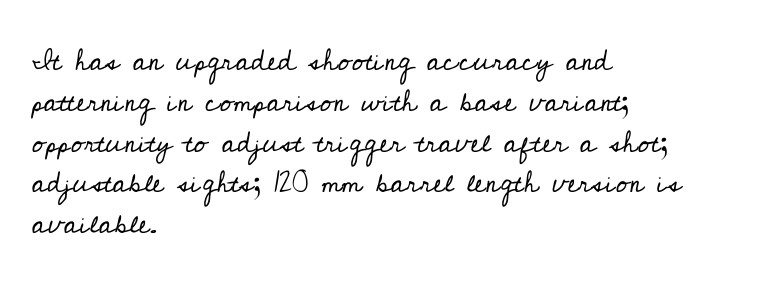
Inter-character spacing is left at the font's built-in metrics. Visually the block forms a straight wall on the left and a jagged coastline on the right. Regular leading. These lines are composed in type with serifs.
